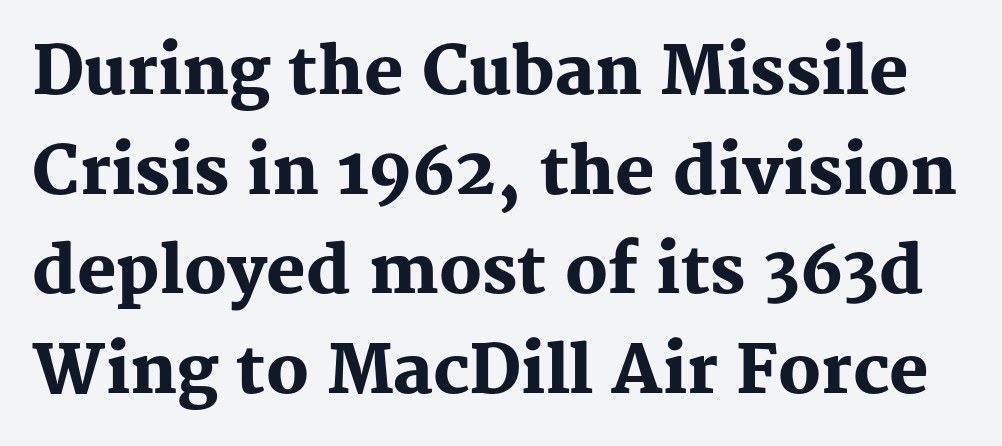
{"serif": "yes", "italic": "no", "bold": "yes", "weight": "heavy", "width": "normal", "stroke_contrast": "medium", "x_height": "medium", "monospaced": "no", "underline": "no", "line_spacing": "normal", "line_spacing_ratio": 1.51, "letter_spacing": "normal", "letter_spacing_em": 0.0, "glyph_px": 66}
